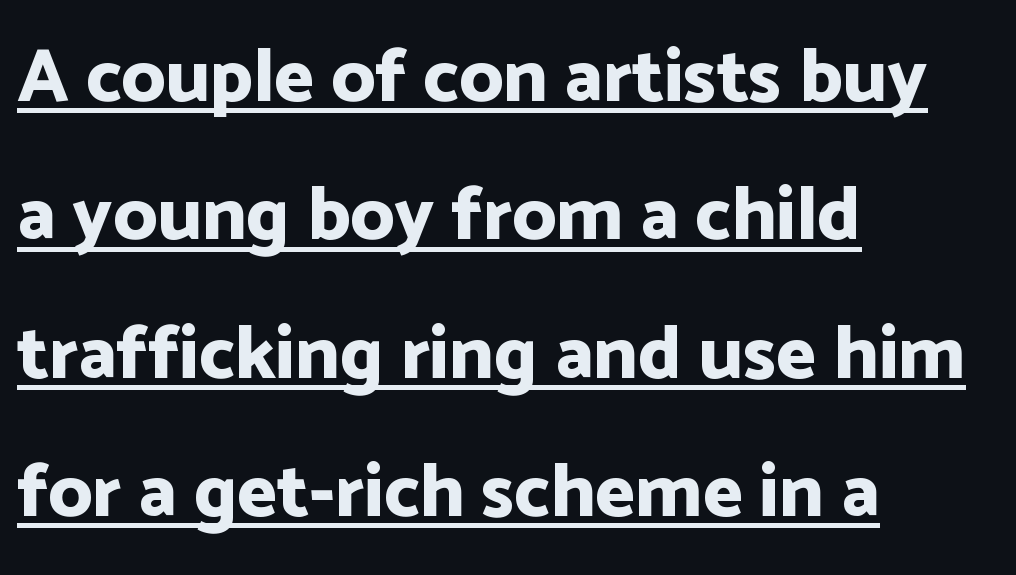
{"serif": "no", "italic": "no", "bold": "yes", "weight": "bold", "width": "normal", "stroke_contrast": "low", "x_height": "medium", "monospaced": "no", "underline": "yes", "align": "left", "line_spacing_ratio": 1.82, "letter_spacing": "normal", "letter_spacing_em": 0.0, "glyph_px": 76}
